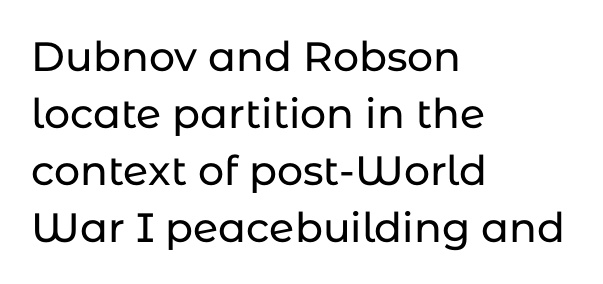
The image shows 41 px sans-serif type, upright; set left-aligned, normal line spacing (1.39x), normal letter spacing, not underlined; low stroke contrast and a medium x-height.
